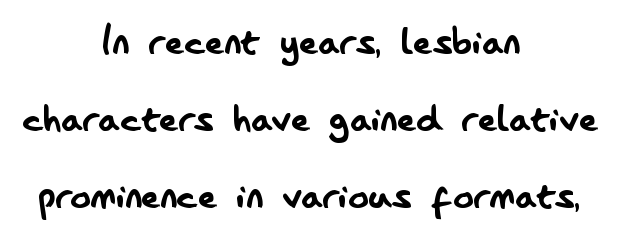
The image shows 51 px regular-weight, condensed sans-serif type, upright; set centered, normal line spacing (1.51x), normal letter spacing, not underlined; low stroke contrast and a small x-height.
